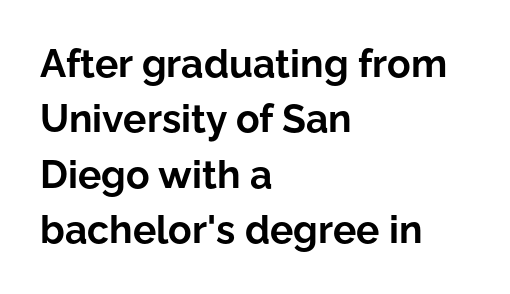
The image shows 39 px bold sans-serif type, upright; set left-aligned, normal line spacing (1.42x), normal letter spacing, not underlined; low stroke contrast and a medium x-height.
